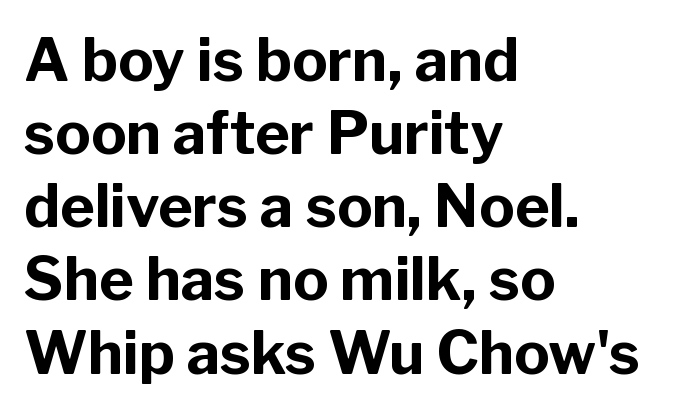
The zone under the glyphs is completely vacant. The font's upright variant was chosen for this text. The paragraph shown leans on its left margin. Unlike a traditional serif, this face leaves its strokes unadorned.
